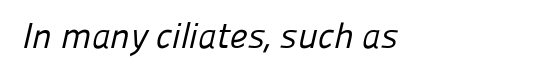
Q: Is the text bold? A: No.
Q: Is the typeface a serif or a sans-serif typeface? A: Sans-serif.
Q: Is the text underlined? A: No.
Q: Is the spacing between letters normal or unusually wide? A: Normal.
Q: Width (condensed, normal, or wide)? A: Normal.
Q: Stroke contrast? A: Low.
Q: x-height? A: Medium.
Q: Monospaced? A: No.
